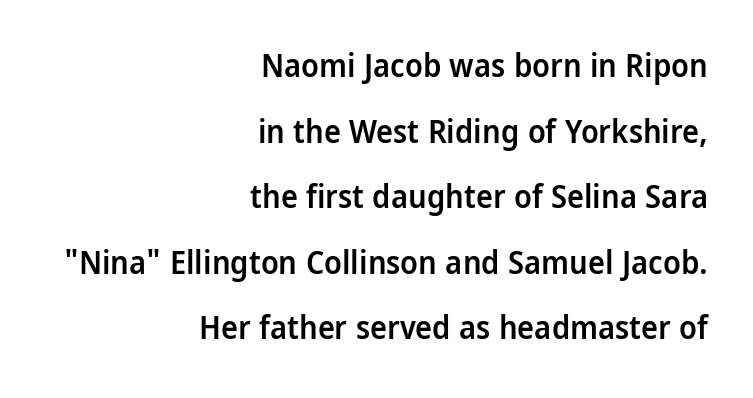
The image shows 32 px semibold, condensed sans-serif type, upright; set right-aligned, loose line spacing (2.05x), normal letter spacing, not underlined; low stroke contrast and a large x-height.
